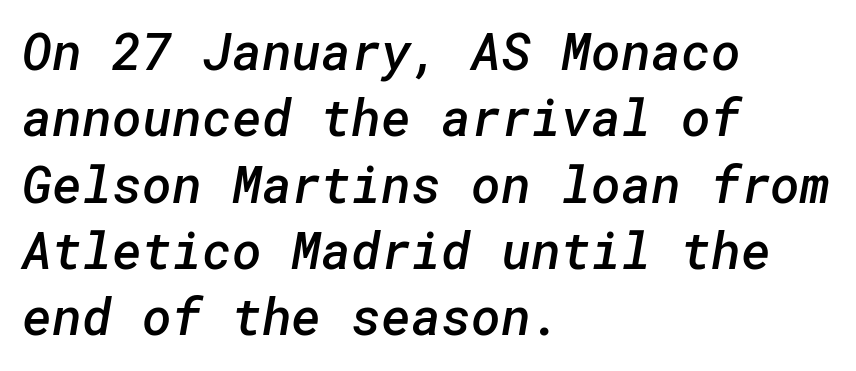
Q: Is the text bold? A: Semi-bold.
Q: Is the typeface a serif or a sans-serif typeface? A: Sans-serif.
Q: Is the text underlined? A: No.
Q: How is the paragraph aligned? A: Left-aligned.
Q: Is the spacing between letters normal or unusually wide? A: Normal.
Q: Is the spacing between lines tight, normal or loose? A: Normal.
Q: Width (condensed, normal, or wide)? A: Normal.
Q: Stroke contrast? A: Low.
Q: x-height? A: Medium.
